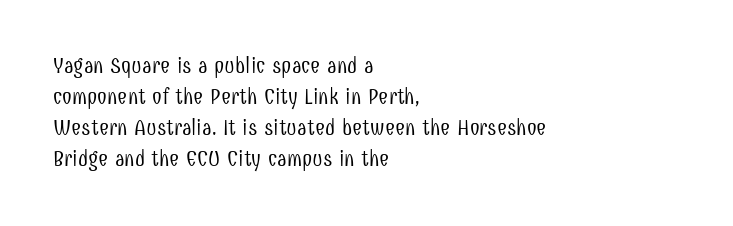
{"italic": "no", "bold": "no", "underline": "no", "align": "left", "line_spacing": "normal", "line_spacing_ratio": 1.41, "letter_spacing": "normal", "letter_spacing_em": 0.0, "glyph_px": 22}
